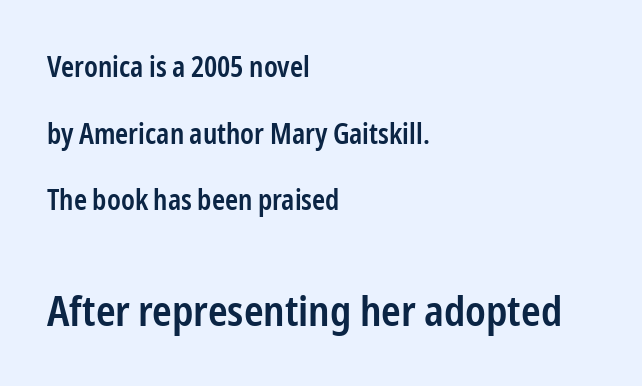
Tracking here is standard; glyphs follow each other at the usual distance. Serif or sans? Sans — the stroke terminals are bare. You could fit nearly another row in the gap between these rows. Caption: multi-line text, flush left, ragged right. Stroke thickness is moderately raised; the sample reads as semibold.
